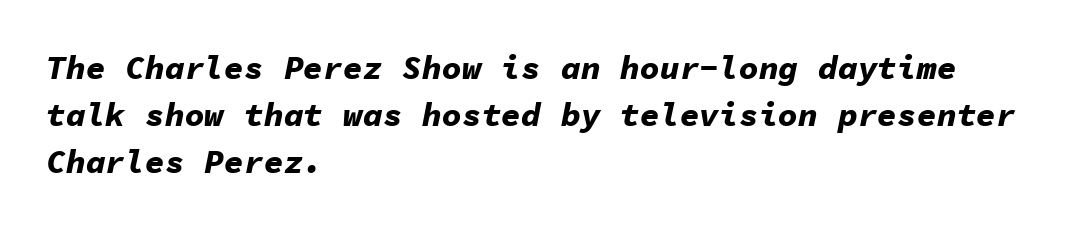
Q: Is the text bold? A: Yes.
Q: Is the text italic (slanted)? A: Yes, it leans right by about 11 degrees.
Q: Is the text underlined? A: No.
Q: How is the paragraph aligned? A: Left-aligned.
Q: Is the spacing between letters normal or unusually wide? A: Normal.
Q: Is the spacing between lines tight, normal or loose? A: Normal.
Q: Width (condensed, normal, or wide)? A: Normal.
Q: Stroke contrast? A: Low.
Q: x-height? A: Medium.
Q: Monospaced? A: Yes.
